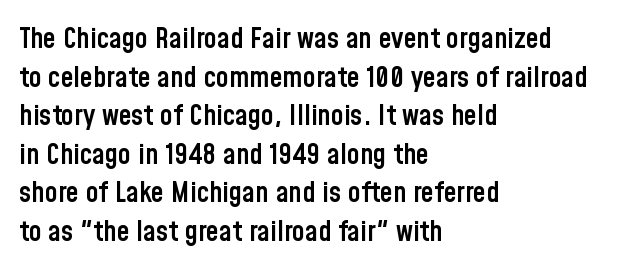
{"serif": "no", "italic": "no", "bold": "semi", "weight": "semibold", "width": "condensed", "stroke_contrast": "low", "x_height": "medium", "monospaced": "no", "underline": "no", "align": "left", "line_spacing": "normal", "line_spacing_ratio": 1.33, "letter_spacing": "normal", "letter_spacing_em": 0.0, "glyph_px": 29}
